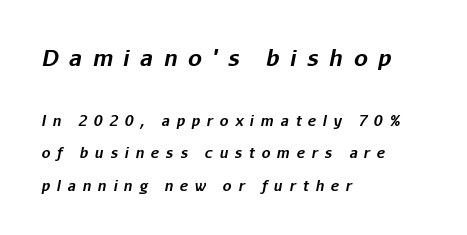
{"italic": "yes", "lean": "right", "slant_degrees": 11, "bold": "yes", "underline": "no", "align": "left", "line_spacing": "loose", "line_spacing_ratio": 2.32, "letter_spacing": "wide", "letter_spacing_em": 0.48, "larger_block": "first", "size_ratio": 1.57, "glyph_px": 22}
